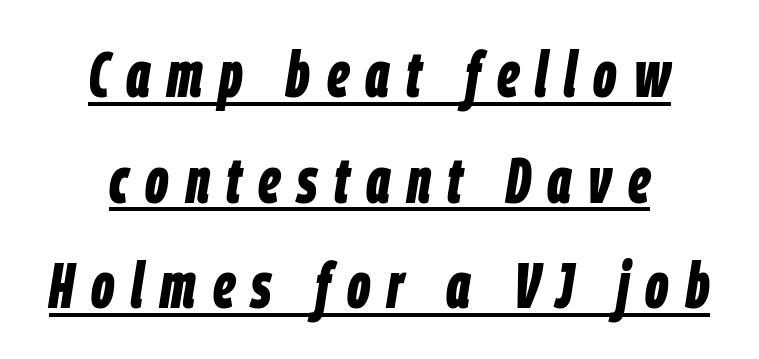
Pretty heavy lettering here — definitely bold. The vertical gap from one line to the next is medium. A typesetter would call this proportional, since set widths differ per character. The paragraph has two soft edges and a firm central axis. Every word sits above its own underline. Notice how the stems are inclined rather than vertical — that's the hallmark of italics.
